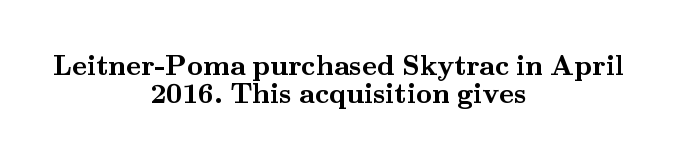
Q: Is the text bold? A: Yes.
Q: Is the text italic (slanted)? A: No, it is upright.
Q: Is the typeface a serif or a sans-serif typeface? A: Serif.
Q: Is the text underlined? A: No.
Q: How is the paragraph aligned? A: Centered.
Q: Is the spacing between letters normal or unusually wide? A: Normal.
Q: Is the spacing between lines tight, normal or loose? A: Tight.
Q: Width (condensed, normal, or wide)? A: Wide.
Q: Stroke contrast? A: Medium.
Q: x-height? A: Small.
Q: Monospaced? A: No.
